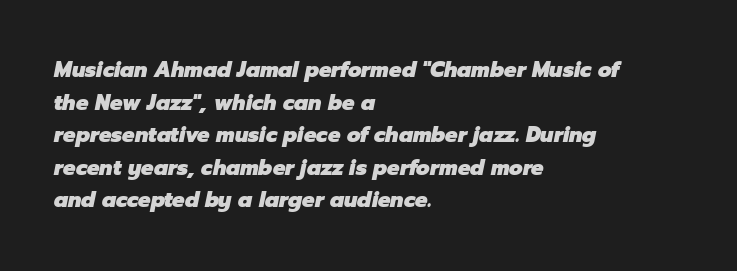
{"italic": "yes", "lean": "right", "slant_degrees": 12, "bold": "yes", "underline": "no", "align": "left", "line_spacing": "normal", "line_spacing_ratio": 1.55, "letter_spacing": "normal", "letter_spacing_em": 0.0, "glyph_px": 21}
